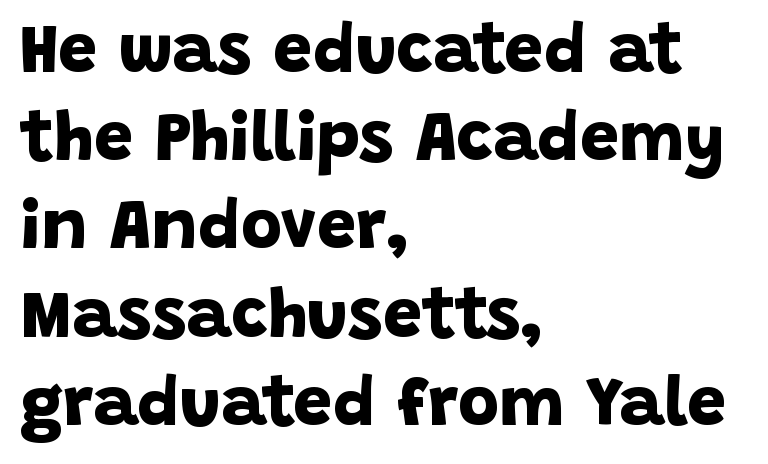
{"serif": "no", "bold": "yes", "weight": "bold", "width": "normal", "stroke_contrast": "low", "x_height": "large", "monospaced": "no", "underline": "no", "align": "left", "line_spacing": "normal", "line_spacing_ratio": 1.26, "letter_spacing": "normal", "letter_spacing_em": 0.0, "glyph_px": 70}
